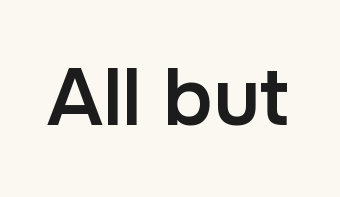
Q: Is the text bold? A: Semi-bold.
Q: Is the text italic (slanted)? A: No, it is upright.
Q: Is the typeface a serif or a sans-serif typeface? A: Sans-serif.
Q: Is the text underlined? A: No.
Q: Is the spacing between letters normal or unusually wide? A: Normal.
Q: Width (condensed, normal, or wide)? A: Normal.
Q: Stroke contrast? A: Low.
Q: x-height? A: Medium.
Q: Monospaced? A: No.
